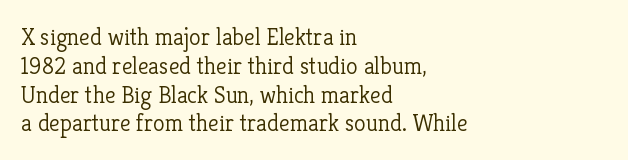
{"italic": "no", "bold": "no", "underline": "no", "align": "left", "line_spacing_ratio": 1.2, "letter_spacing": "normal", "letter_spacing_em": 0.0, "glyph_px": 24}
